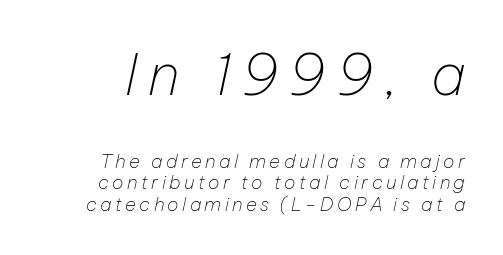
The more generous point size was reserved for the upper chunk. Character widths vary here, with narrow letters taking less room than wide ones. Is the type heavy? It reads as light-to-regular instead. Rule under the text: the space is simply empty. The passage shown leans; its letterforms are oblique. If you measured baseline to baseline, you'd find a short distance.
